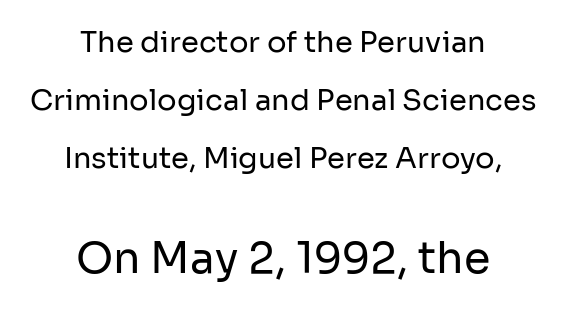
The image shows 43 px regular-weight sans-serif type, upright; set centered, loose line spacing (2.0x), normal letter spacing, not underlined; the second (bottom) block is 1.48x larger; low stroke contrast and a medium x-height.
